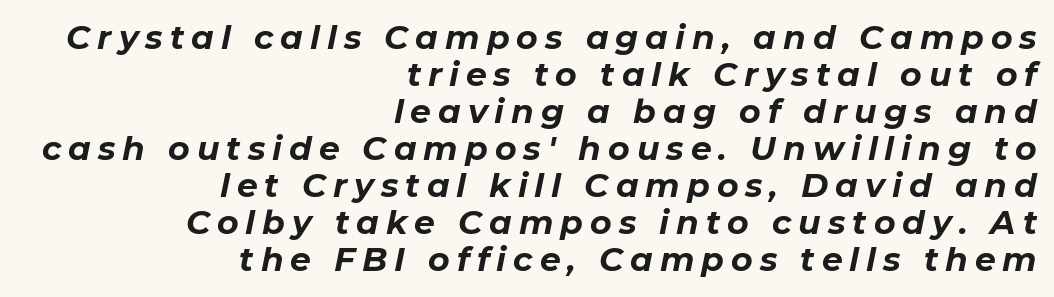
Q: Is the text bold? A: Yes.
Q: Is the text italic (slanted)? A: Yes, it leans right by about 11 degrees.
Q: Is the text underlined? A: No.
Q: How is the paragraph aligned? A: Right-aligned.
Q: Is the spacing between letters normal or unusually wide? A: Unusually wide.
Q: Is the spacing between lines tight, normal or loose? A: Tight.
Q: Width (condensed, normal, or wide)? A: Normal.
Q: Stroke contrast? A: Low.
Q: x-height? A: Medium.
Q: Monospaced? A: No.
